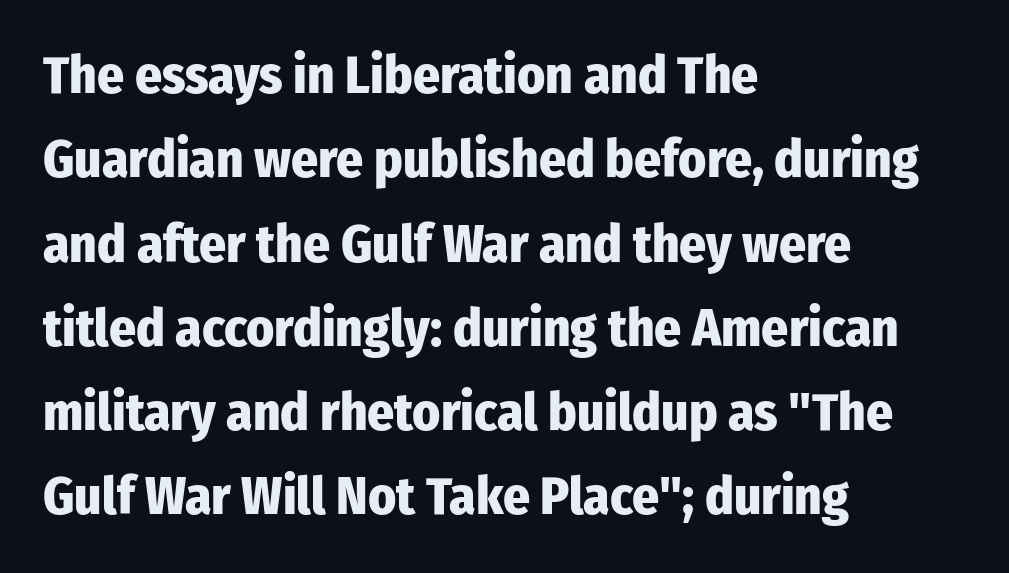
The passage shown is emphatically bold. Just letters on the line, the space beneath them empty. Alignment: flush left. Vertical spacing — default. The glyphs in this specimen are sans serif.
